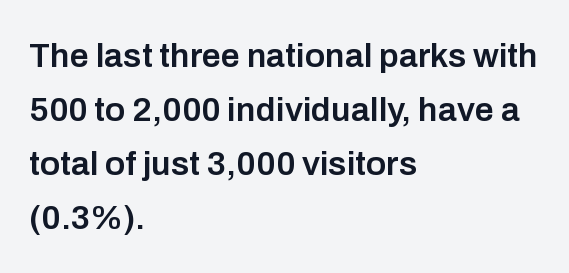
{"serif": "no", "italic": "no", "bold": "semi", "weight": "semibold", "width": "normal", "stroke_contrast": "low", "x_height": "medium", "monospaced": "no", "underline": "no", "align": "left", "line_spacing": "normal", "line_spacing_ratio": 1.59, "letter_spacing": "normal", "letter_spacing_em": 0.0, "glyph_px": 34}
